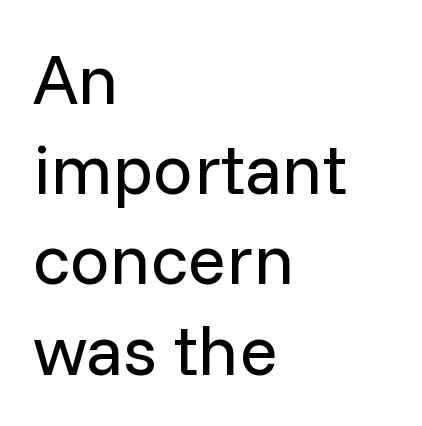
The image shows 71 px regular-weight sans-serif type, upright; set left-aligned, normal line spacing (1.27x), normal letter spacing, not underlined; low stroke contrast and a medium x-height.
